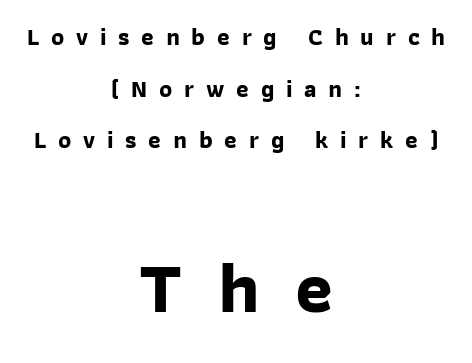
{"serif": "no", "bold": "yes", "weight": "bold", "width": "normal", "stroke_contrast": "low", "x_height": "medium", "monospaced": "no", "underline": "no", "align": "center", "line_spacing": "loose", "line_spacing_ratio": 2.15, "letter_spacing": "wide", "letter_spacing_em": 0.49, "larger_block": "second", "size_ratio": 3.0, "glyph_px": 72}
